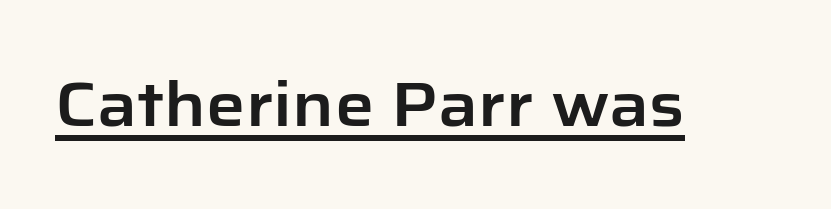
Think of a printed novel: that variable character pitch is what you see here. A continuous stroke trails under the words, as in a hyperlink. These lines are composed in type without serifs. The letters sit at their default tracking, neither squeezed nor spread.
